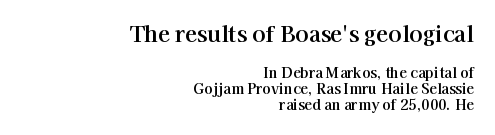
The image shows 22 px text type, upright; set right-aligned, tight line spacing (1.15x), normal letter spacing, not underlined; the first (top) block is 1.57x larger.
